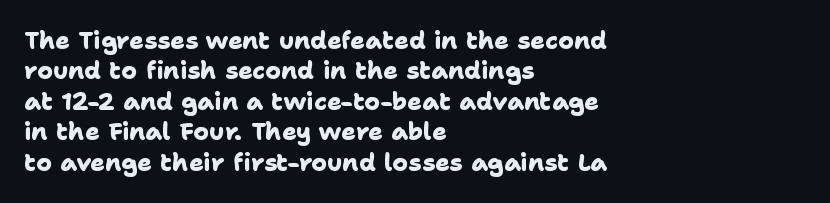
The image shows 24 px bold type; set left-aligned, normal line spacing (1.27x), normal letter spacing, not underlined.
